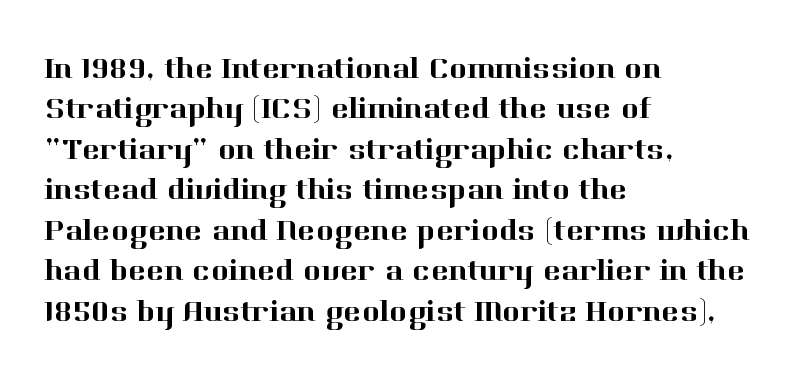
Do the letters lean? They stand straight. Quick note: underline off. Do the characters align in a grid? No, the font is proportional. The lines are quadded left. A typesetter would label this face a serif.
